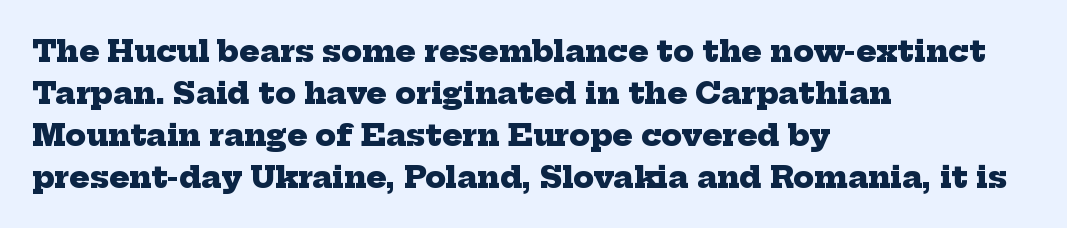
The image shows 30 px heavy serif type; set left-aligned, normal line spacing (1.4x), normal letter spacing, not underlined; low stroke contrast and a medium x-height.
